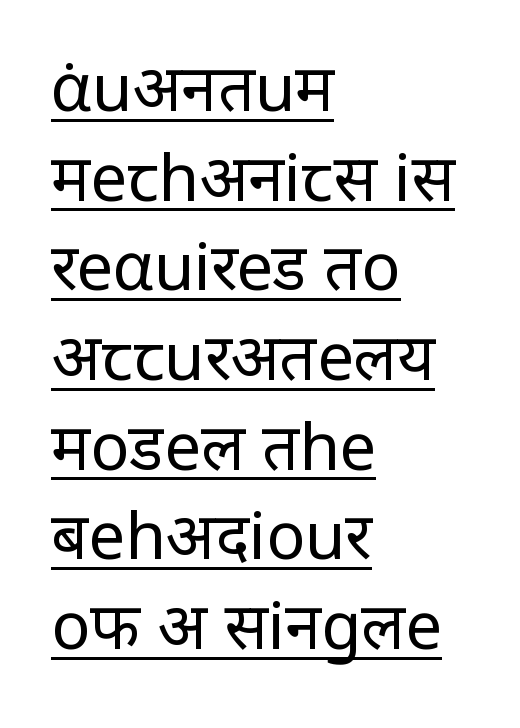
Q: Is the text bold? A: No.
Q: Is the text italic (slanted)? A: No, it is upright.
Q: Is the typeface a serif or a sans-serif typeface? A: Sans-serif.
Q: Is the text underlined? A: Yes.
Q: How is the paragraph aligned? A: Left-aligned.
Q: Is the spacing between letters normal or unusually wide? A: Normal.
Q: Is the spacing between lines tight, normal or loose? A: Normal.
Q: Width (condensed, normal, or wide)? A: Condensed.
Q: Stroke contrast? A: Low.
Q: x-height? A: Large.
Q: Monospaced? A: No.
